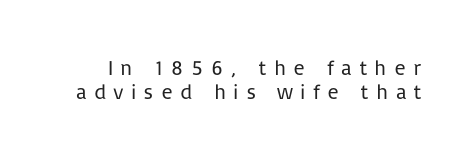
The image shows 21 px text type, upright; set tight line spacing (1.15x), unusually wide letter spacing (+0.34 em), not underlined.
